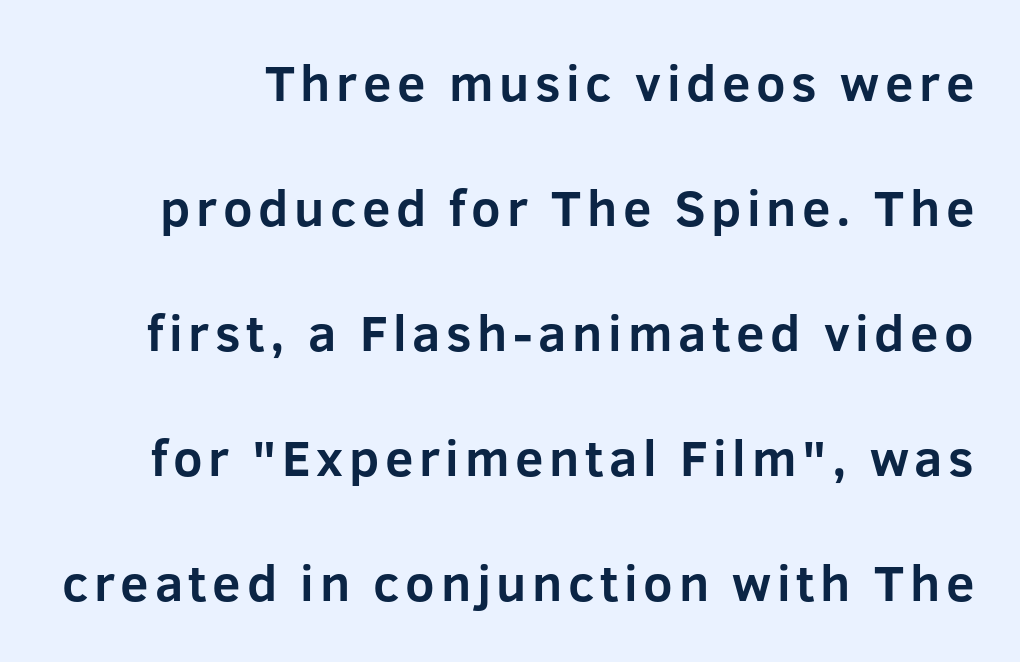
Q: Is the text bold? A: Yes.
Q: Is the text italic (slanted)? A: No, it is upright.
Q: Is the typeface a serif or a sans-serif typeface? A: Sans-serif.
Q: Is the text underlined? A: No.
Q: Is the spacing between lines tight, normal or loose? A: Loose.
Q: Width (condensed, normal, or wide)? A: Normal.
Q: Stroke contrast? A: Low.
Q: x-height? A: Medium.
Q: Monospaced? A: No.
